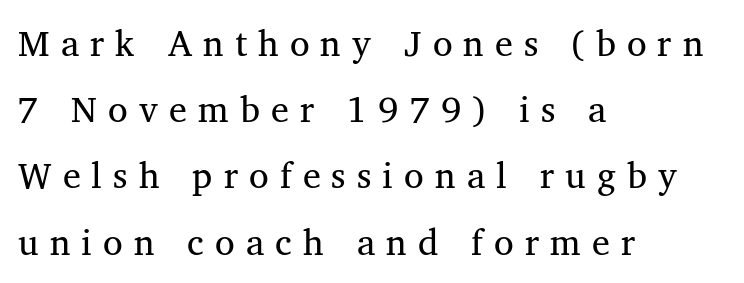
{"serif": "yes", "width": "normal", "stroke_contrast": "medium", "x_height": "medium", "monospaced": "no", "underline": "no", "align": "left", "line_spacing_ratio": 1.84, "letter_spacing": "wide", "letter_spacing_em": 0.31, "glyph_px": 36}
